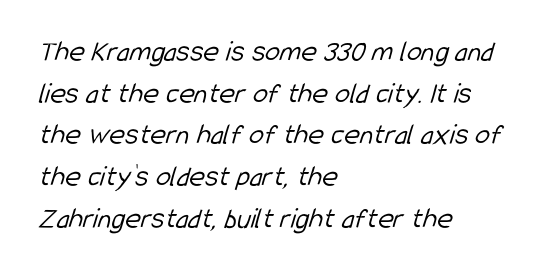
Look at the tracking — it's just the regular setting, nothing added. The face used here is proportionally spaced, like ordinary book or web type. Ink coverage per letter is moderate at most. Underline: absent. Note: no serifs on the glyphs.
